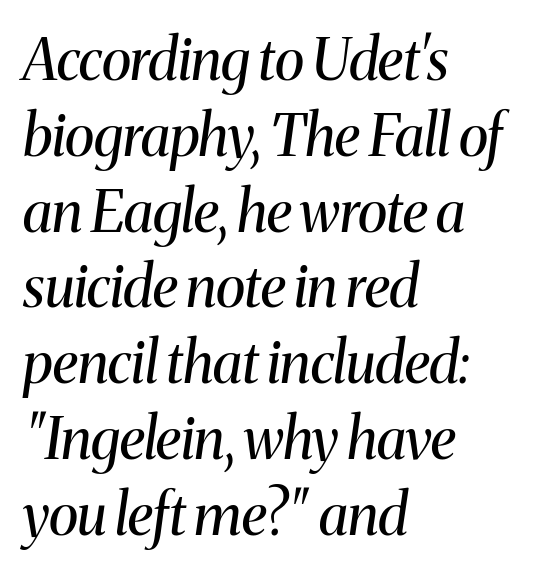
{"serif": "yes", "italic": "yes", "lean": "right", "slant_degrees": 8, "bold": "no", "weight": "regular", "width": "normal", "stroke_contrast": "medium", "x_height": "medium", "monospaced": "no", "underline": "no", "align": "left", "line_spacing": "normal", "line_spacing_ratio": 1.33, "letter_spacing": "normal", "letter_spacing_em": 0.0, "glyph_px": 57}
